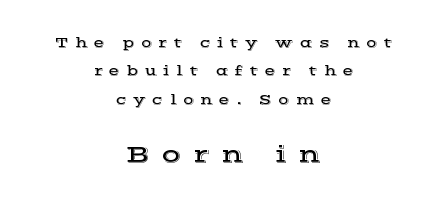
Q: Is the text italic (slanted)? A: No, it is upright.
Q: Is the text underlined? A: No.
Q: How is the paragraph aligned? A: Centered.
Q: Is the spacing between letters normal or unusually wide? A: Unusually wide.
Q: Is the spacing between lines tight, normal or loose? A: Loose.
Q: Which block of text is set in a larger size, the first (top) or the second (bottom)? A: The second (bottom) one.
